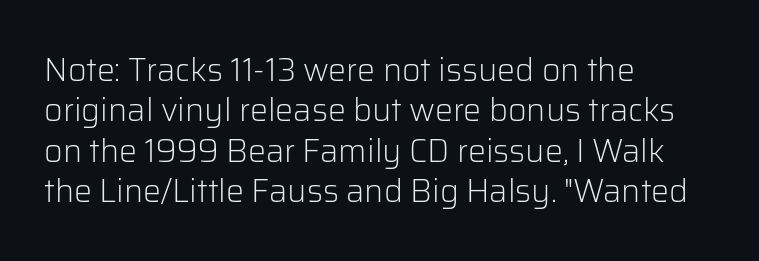
Q: Is the text bold? A: No.
Q: Is the text italic (slanted)? A: No, it is upright.
Q: Is the typeface a serif or a sans-serif typeface? A: Sans-serif.
Q: Is the text underlined? A: No.
Q: How is the paragraph aligned? A: Left-aligned.
Q: Is the spacing between letters normal or unusually wide? A: Normal.
Q: Is the spacing between lines tight, normal or loose? A: Normal.
Q: Width (condensed, normal, or wide)? A: Normal.
Q: Stroke contrast? A: Low.
Q: x-height? A: Medium.
Q: Monospaced? A: No.
